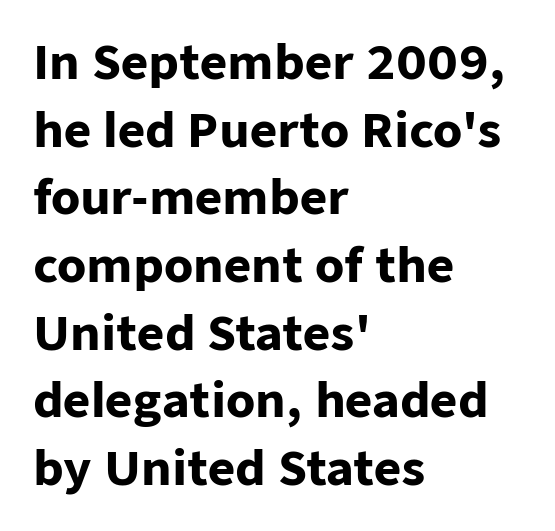
Quick note: interline space is typical. Designer's note — italics off, roman on. Each letter's strokes conclude bluntly, with no projecting serifs. A full-strength bold gives these letters their thick strokes.
